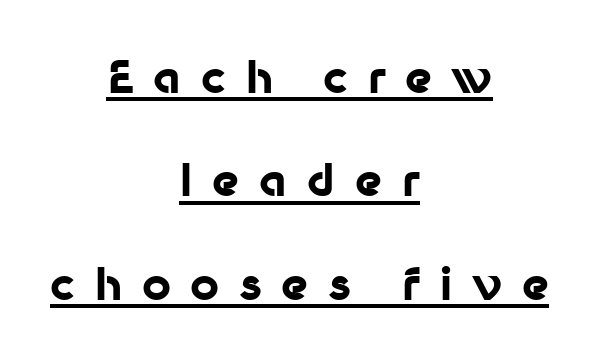
The image shows 45 px bold sans-serif type, upright; set centered, loose line spacing (2.3x), unusually wide letter spacing (+0.43 em), underlined; low stroke contrast and a medium x-height.
